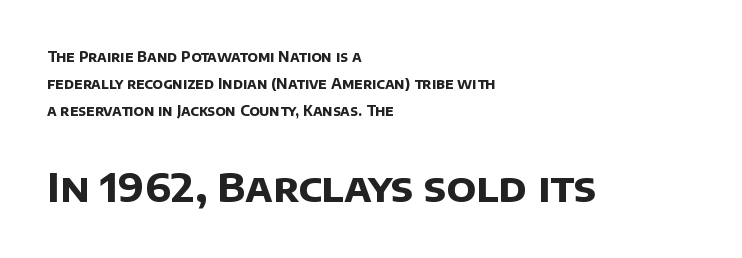
Q: Is the text bold? A: Yes.
Q: Is the typeface a serif or a sans-serif typeface? A: Sans-serif.
Q: Is the text underlined? A: No.
Q: How is the paragraph aligned? A: Left-aligned.
Q: Is the spacing between letters normal or unusually wide? A: Normal.
Q: Is the spacing between lines tight, normal or loose? A: Loose.
Q: Which block of text is set in a larger size, the first (top) or the second (bottom)? A: The second (bottom) one.
Q: Width (condensed, normal, or wide)? A: Normal.
Q: Stroke contrast? A: Low.
Q: x-height? A: Large.
Q: Monospaced? A: No.
